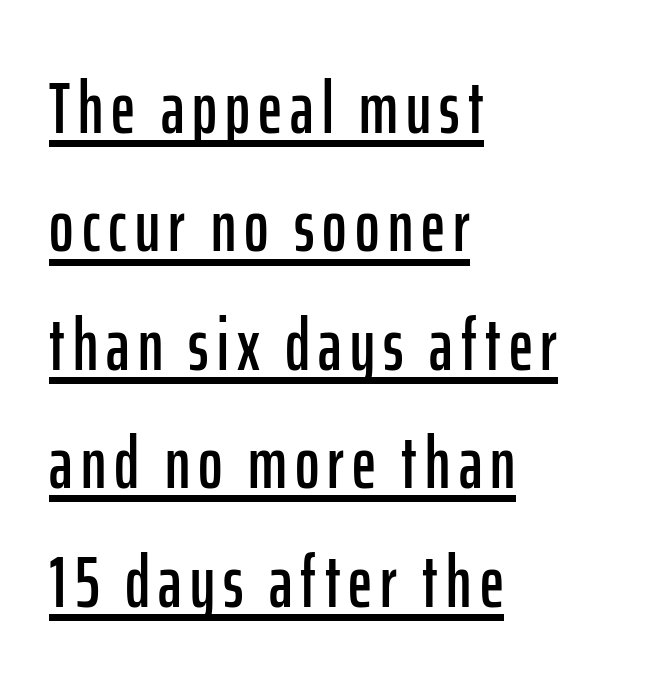
The image shows 74 px condensed sans-serif type, upright; set left-aligned, normal line spacing (1.6x), underlined; low stroke contrast and a medium x-height.
